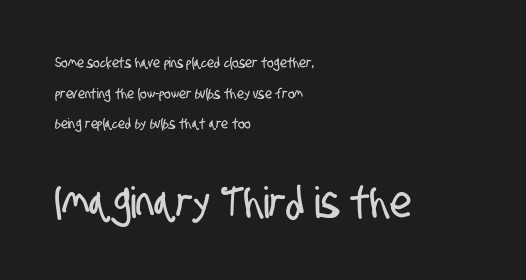
Caption: upper text group reduced, lower text group enlarged. This is sans-serif lettering, the kind often seen on screens and signage. Leading is clearly above the norm, producing a sparse column. Line beginnings align vertically; line endings do not. Do the characters align in a grid? No, the font is proportional. Plain, unruled lines of type.
